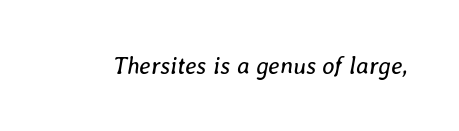
The image shows 24 px text type, italic (leaning right); set normal letter spacing, not underlined.
